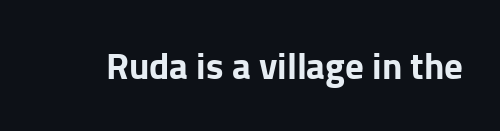
{"serif": "no", "italic": "no", "bold": "yes", "weight": "bold", "width": "normal", "stroke_contrast": "low", "x_height": "medium", "monospaced": "no", "underline": "no", "letter_spacing": "normal", "letter_spacing_em": 0.0, "glyph_px": 37}
